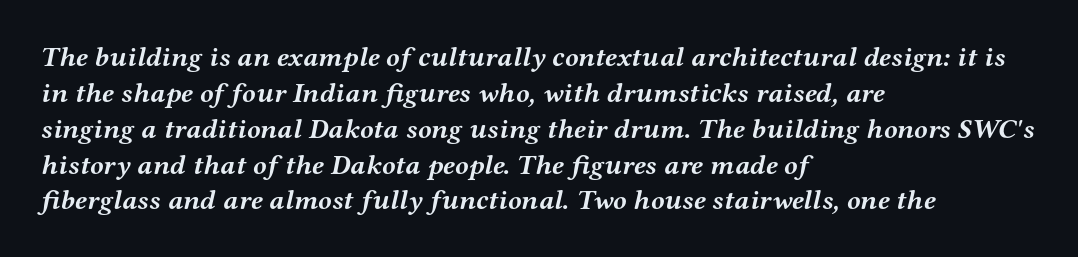
Typeset ragged right — the left edge is the straight one. Old-style or modern, the face here clearly has serifs. Each glyph is drawn with heavy, bold strokes. Successive baselines arrive at the customary interval. The face used here has a pronounced slope to its letters.
